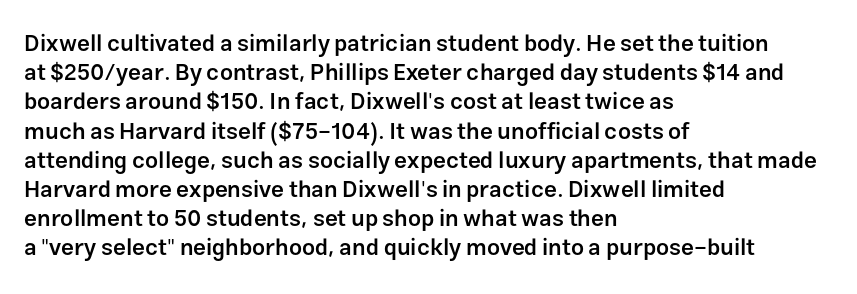
Q: Is the text bold? A: Semi-bold.
Q: Is the text italic (slanted)? A: No, it is upright.
Q: Is the text underlined? A: No.
Q: How is the paragraph aligned? A: Left-aligned.
Q: Is the spacing between letters normal or unusually wide? A: Normal.
Q: Is the spacing between lines tight, normal or loose? A: Normal.
